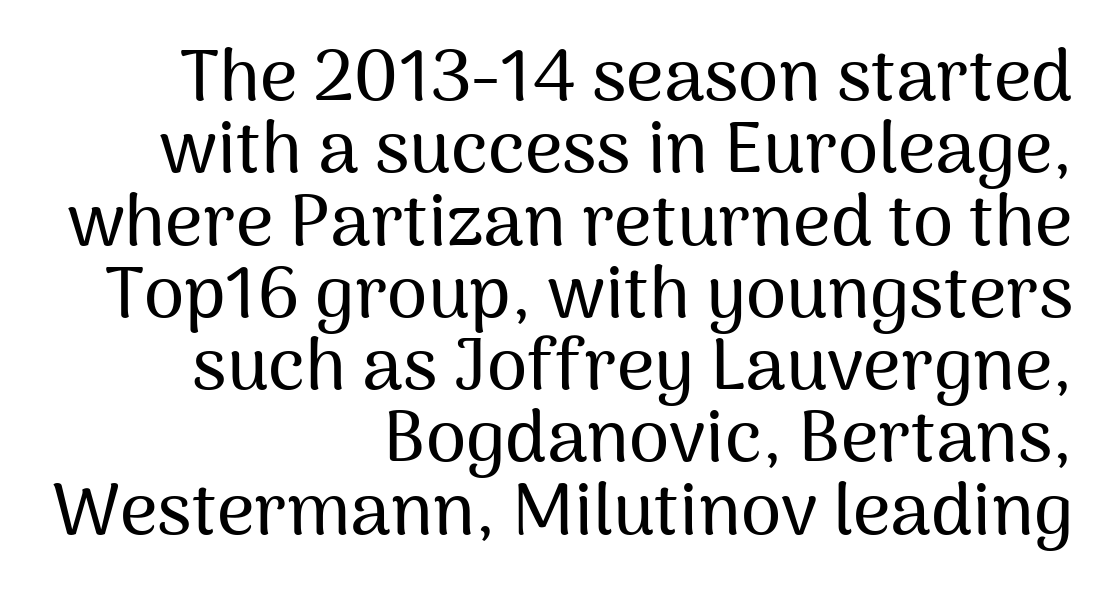
Words float on clear page, feet unadorned. This block would grow much taller if given ordinary leading; it's compressed now. The compositor pushed each line to the right boundary. In terms of letterspacing, this is plain default setting. The lettering holds an erect, upright posture throughout. These lines are composed in type without serifs.
